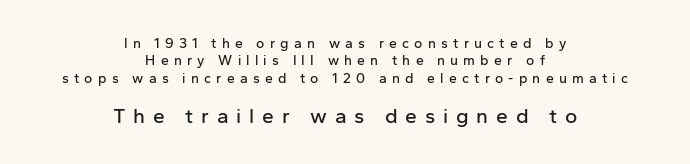
This sample keeps an unexceptional amount of space between lines. The letters are spread apart with noticeably loose tracking. Every stem runs plumb, perpendicular to the baseline. If you folded the block vertically in half, each line would mirror itself in length. Two sizes are in play, and the larger belongs to the second block.
